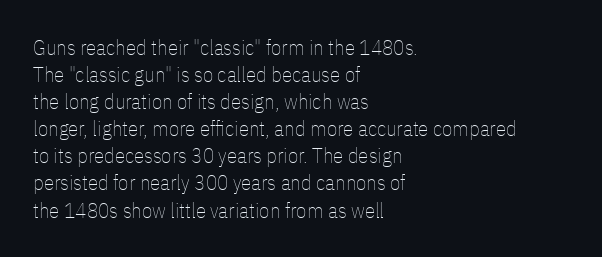
{"italic": "no", "bold": "no", "underline": "no", "align": "left", "line_spacing": "normal", "line_spacing_ratio": 1.29, "letter_spacing": "normal", "letter_spacing_em": 0.0, "glyph_px": 21}
